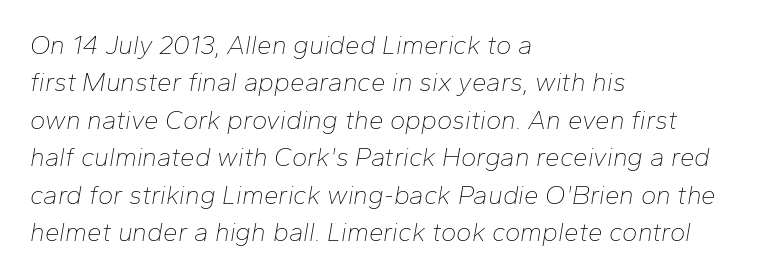
{"italic": "yes", "lean": "right", "slant_degrees": 10, "bold": "no", "underline": "no", "align": "left", "line_spacing": "normal", "line_spacing_ratio": 1.44, "letter_spacing": "normal", "letter_spacing_em": 0.0, "glyph_px": 26}
